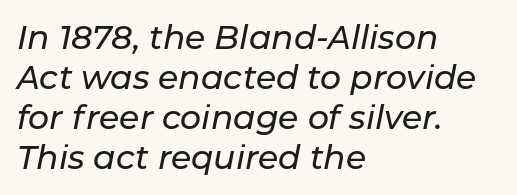
{"italic": "yes", "lean": "right", "slant_degrees": 11, "width": "normal", "stroke_contrast": "low", "x_height": "medium", "monospaced": "no", "underline": "no", "align": "left", "line_spacing_ratio": 1.21, "letter_spacing": "normal", "letter_spacing_em": 0.0, "glyph_px": 33}
